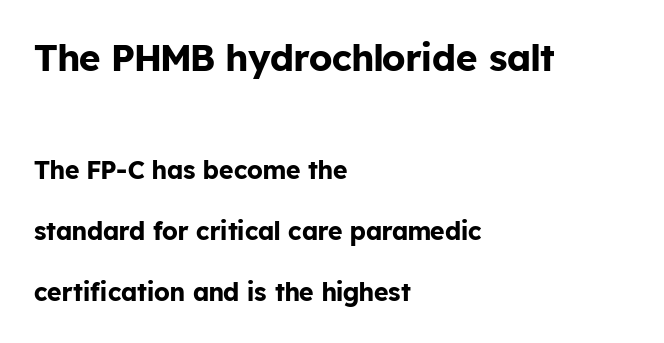
Q: Is the text bold? A: Yes.
Q: Is the text italic (slanted)? A: No, it is upright.
Q: Is the typeface a serif or a sans-serif typeface? A: Sans-serif.
Q: Is the text underlined? A: No.
Q: How is the paragraph aligned? A: Left-aligned.
Q: Is the spacing between letters normal or unusually wide? A: Normal.
Q: Is the spacing between lines tight, normal or loose? A: Loose.
Q: Which block of text is set in a larger size, the first (top) or the second (bottom)? A: The first (top) one.
Q: Width (condensed, normal, or wide)? A: Normal.
Q: Stroke contrast? A: Low.
Q: x-height? A: Medium.
Q: Monospaced? A: No.
